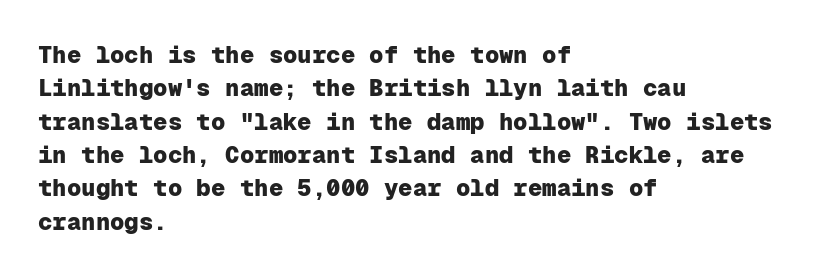
Q: Is the text bold? A: Yes.
Q: Is the text italic (slanted)? A: No, it is upright.
Q: Is the text underlined? A: No.
Q: How is the paragraph aligned? A: Left-aligned.
Q: Is the spacing between letters normal or unusually wide? A: Normal.
Q: Is the spacing between lines tight, normal or loose? A: Normal.
